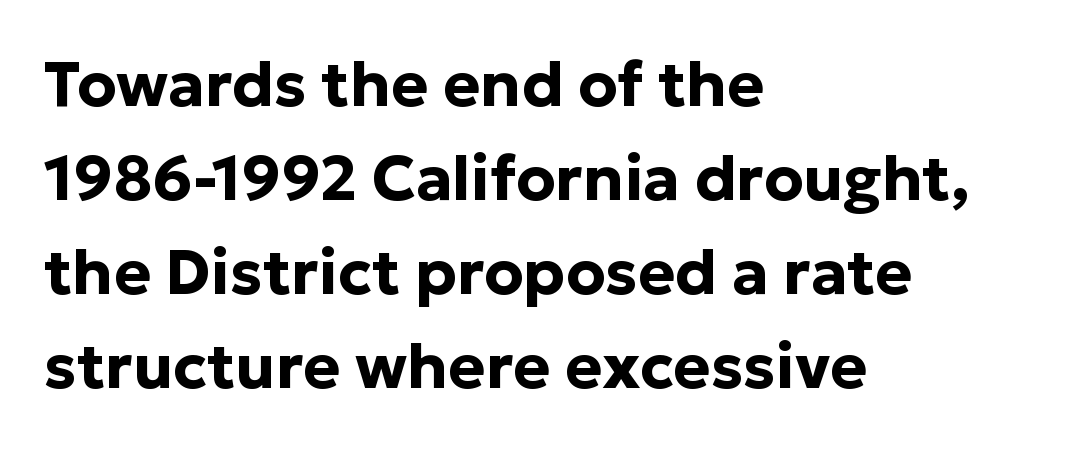
{"serif": "no", "italic": "no", "bold": "yes", "weight": "bold", "width": "normal", "stroke_contrast": "low", "x_height": "medium", "monospaced": "no", "underline": "no", "align": "left", "line_spacing": "normal", "line_spacing_ratio": 1.49, "letter_spacing": "normal", "letter_spacing_em": 0.0, "glyph_px": 63}
